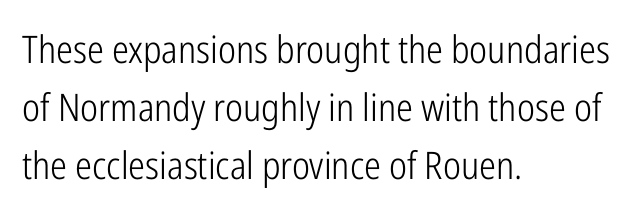
The image shows 38 px light, condensed sans-serif type, upright; set left-aligned, normal line spacing (1.52x), normal letter spacing, not underlined; low stroke contrast and a medium x-height.
